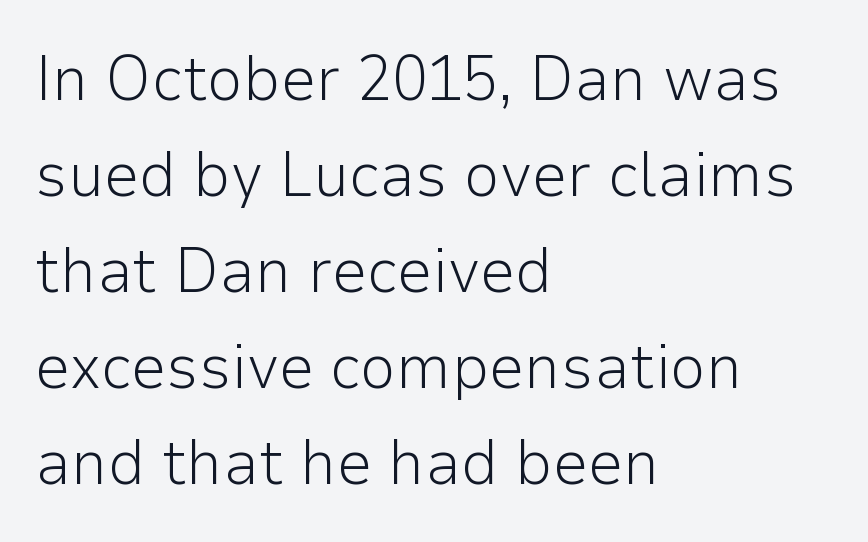
Q: Is the text bold? A: No.
Q: Is the text italic (slanted)? A: No, it is upright.
Q: Is the typeface a serif or a sans-serif typeface? A: Sans-serif.
Q: Is the text underlined? A: No.
Q: How is the paragraph aligned? A: Left-aligned.
Q: Is the spacing between letters normal or unusually wide? A: Normal.
Q: Is the spacing between lines tight, normal or loose? A: Normal.
Q: Width (condensed, normal, or wide)? A: Normal.
Q: Stroke contrast? A: Low.
Q: x-height? A: Medium.
Q: Monospaced? A: No.
